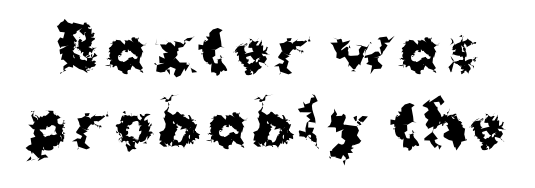
The image shows 57 px bold sans-serif type, upright; set normal line spacing (1.32x), not underlined; medium stroke contrast and a medium x-height.
